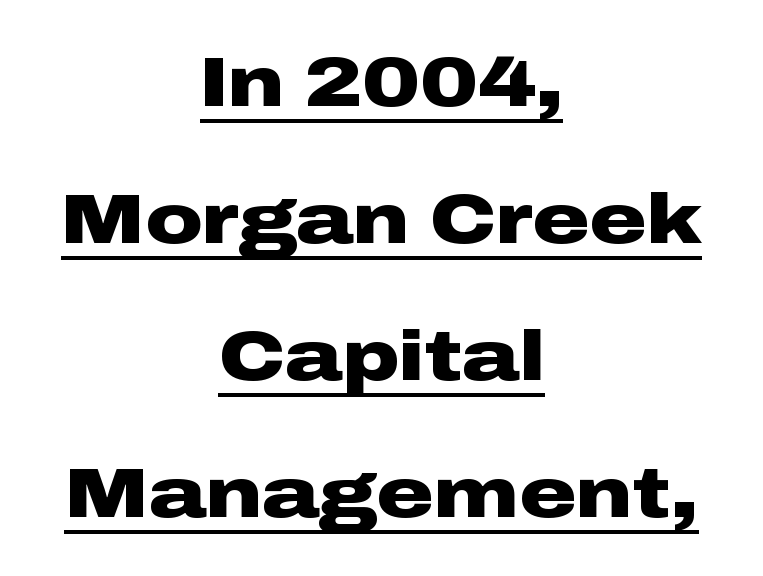
The image shows 71 px heavy, wide sans-serif type, upright; set centered, loose line spacing (1.93x), normal letter spacing, underlined; low stroke contrast and a medium x-height.
